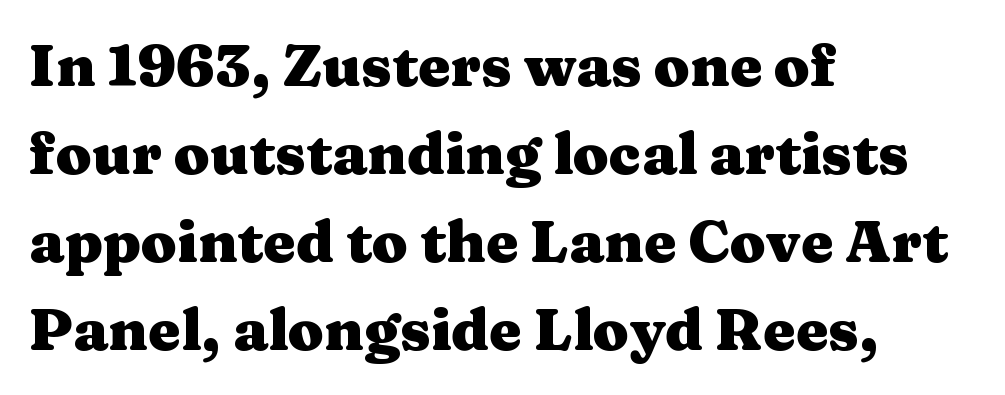
Q: Is the text bold? A: Yes.
Q: Is the text italic (slanted)? A: No, it is upright.
Q: Is the typeface a serif or a sans-serif typeface? A: Serif.
Q: Is the text underlined? A: No.
Q: How is the paragraph aligned? A: Left-aligned.
Q: Is the spacing between letters normal or unusually wide? A: Normal.
Q: Is the spacing between lines tight, normal or loose? A: Normal.
Q: Width (condensed, normal, or wide)? A: Wide.
Q: Stroke contrast? A: Medium.
Q: x-height? A: Medium.
Q: Monospaced? A: No.
